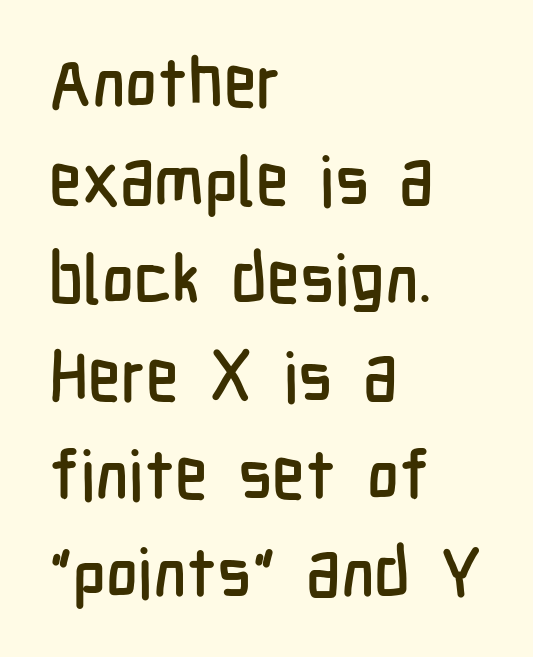
{"serif": "no", "italic": "no", "width": "condensed", "stroke_contrast": "low", "x_height": "medium", "monospaced": "no", "underline": "no", "align": "left", "line_spacing": "normal", "line_spacing_ratio": 1.44, "letter_spacing": "normal", "letter_spacing_em": 0.0, "glyph_px": 68}
